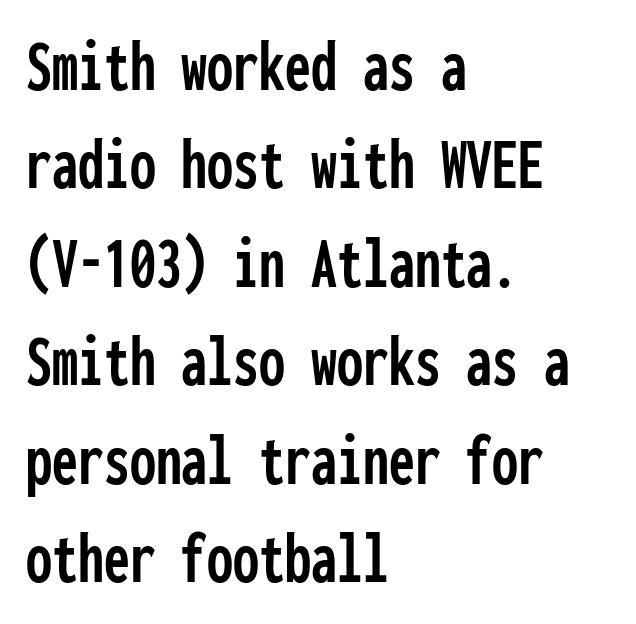
Q: Is the text italic (slanted)? A: No, it is upright.
Q: Is the typeface a serif or a sans-serif typeface? A: Sans-serif.
Q: Is the text underlined? A: No.
Q: How is the paragraph aligned? A: Left-aligned.
Q: Is the spacing between letters normal or unusually wide? A: Normal.
Q: Is the spacing between lines tight, normal or loose? A: Normal.
Q: Width (condensed, normal, or wide)? A: Condensed.
Q: Stroke contrast? A: Low.
Q: x-height? A: Medium.
Q: Monospaced? A: Yes.
